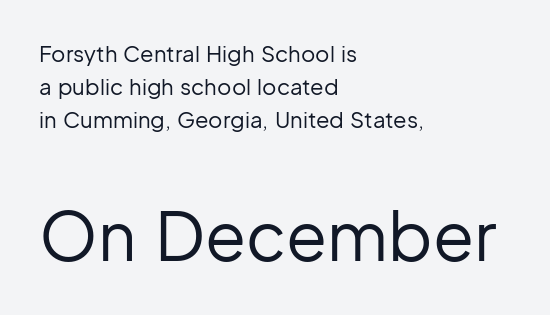
Is the letter spacing exaggerated? No — it looks like the ordinary default. The rows are spaced the way most documents space them. This layout puts the modest block above and the oversized block below. Casual observation: everything's shoved over to the left. Varying glyph widths throughout — classic text-font behaviour. Do the letters lean? They stand straight.
